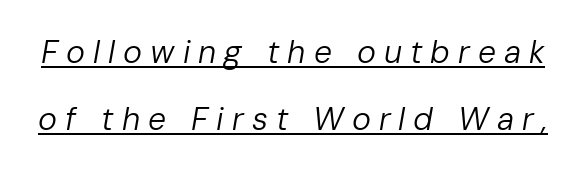
{"italic": "yes", "lean": "right", "slant_degrees": 10, "bold": "no", "weight": "regular", "width": "normal", "stroke_contrast": "low", "x_height": "medium", "monospaced": "no", "underline": "yes", "line_spacing": "loose", "line_spacing_ratio": 2.08, "letter_spacing": "wide", "letter_spacing_em": 0.25, "glyph_px": 32}
